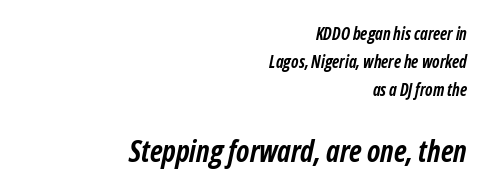
Q: Is the text bold? A: Yes.
Q: Is the text italic (slanted)? A: Yes, it leans right by about 12 degrees.
Q: Is the text underlined? A: No.
Q: How is the paragraph aligned? A: Right-aligned.
Q: Is the spacing between letters normal or unusually wide? A: Normal.
Q: Is the spacing between lines tight, normal or loose? A: Normal.
Q: Which block of text is set in a larger size, the first (top) or the second (bottom)? A: The second (bottom) one.
Q: Width (condensed, normal, or wide)? A: Condensed.
Q: Stroke contrast? A: Low.
Q: x-height? A: Medium.
Q: Monospaced? A: No.
